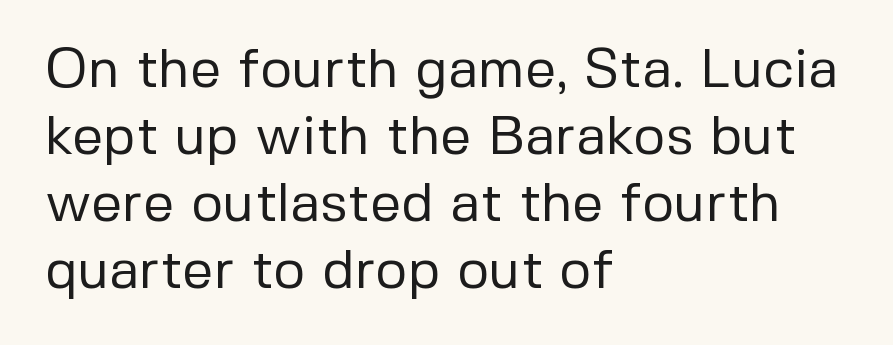
Stems here are at most as thick as an everyday book face. Vertical strokes here are truly vertical. The rendering anchors every line to the left-hand side. The characters display no serif detailing; their extremities are plain. A bare baseline throughout the passage. Each letter keeps its own natural width here, so spacing adapts to shape.
